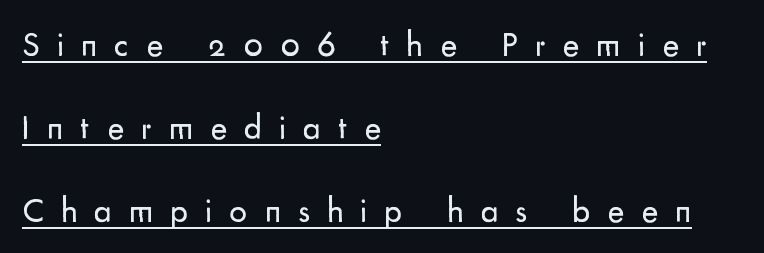
The image shows 35 px regular-weight sans-serif type, upright; set left-aligned, loose line spacing (2.37x), unusually wide letter spacing (+0.49 em), underlined; low stroke contrast and a small x-height.
